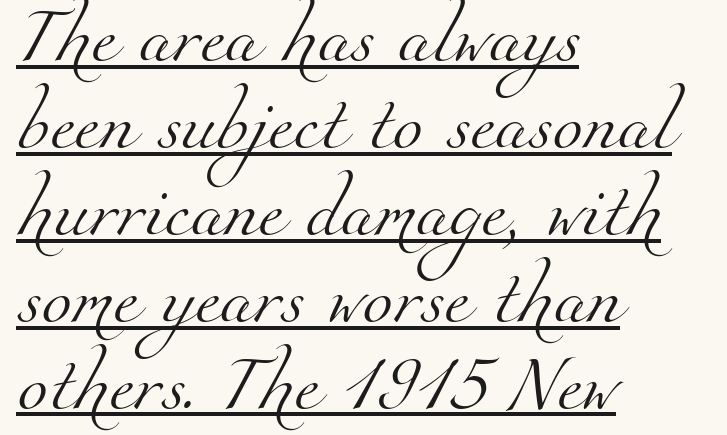
The image shows 55 px light serif type; set left-aligned, normal line spacing (1.58x), normal letter spacing, underlined; medium stroke contrast and a small x-height.
